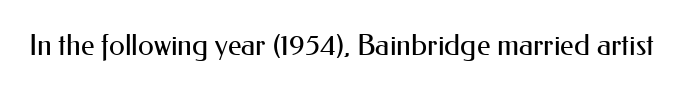
The image shows 29 px regular-weight sans-serif type, upright; set normal letter spacing, not underlined; medium stroke contrast and a small x-height.
